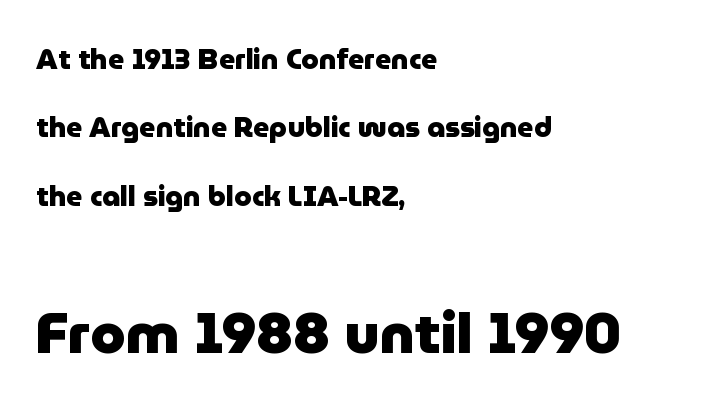
These lines are composed in type without serifs. Think of a printed novel: that variable character pitch is what you see here. This sample uses an upright cut, with every glyph sitting square on the baseline. The glyphs have the mass of a bold cut. Interline gaps are noticeably wide in this sample.
